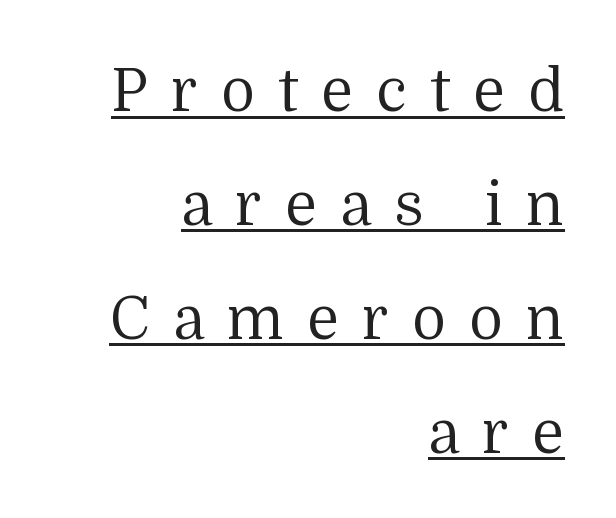
The image shows 59 px regular-weight serif type, upright; set right-aligned, loose line spacing (1.93x), unusually wide letter spacing (+0.39 em), underlined; medium stroke contrast and a medium x-height.
